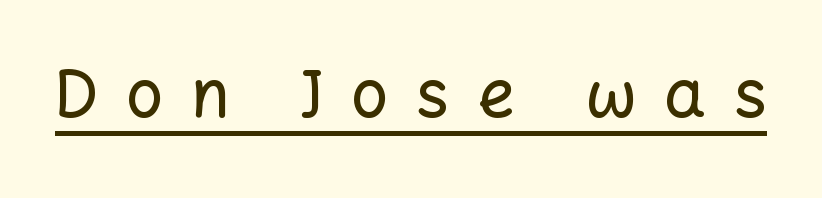
Upright lettering throughout. Serif or sans? Sans — the stroke terminals are bare. The type is letterspaced generously, with wide tracking. The specimen includes a rule beneath the text block's lines. Varying glyph widths throughout — classic text-font behaviour.
